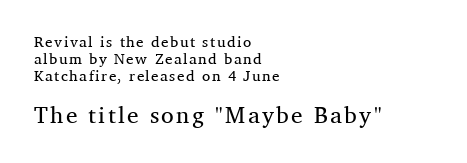
The image shows 23 px text type, upright; set left-aligned, tight line spacing (1.12x), not underlined; the second (bottom) block is 1.53x larger.
